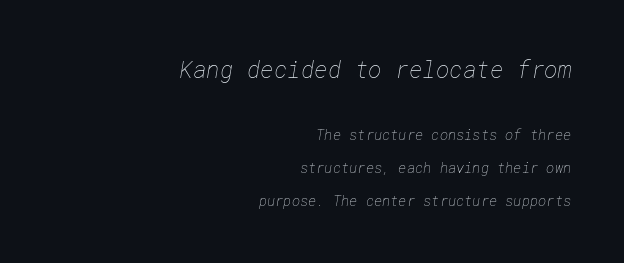
{"bold": "no", "underline": "no", "align": "right", "line_spacing": "loose", "line_spacing_ratio": 2.34, "letter_spacing": "normal", "letter_spacing_em": 0.0, "larger_block": "first", "size_ratio": 1.64, "glyph_px": 23}
